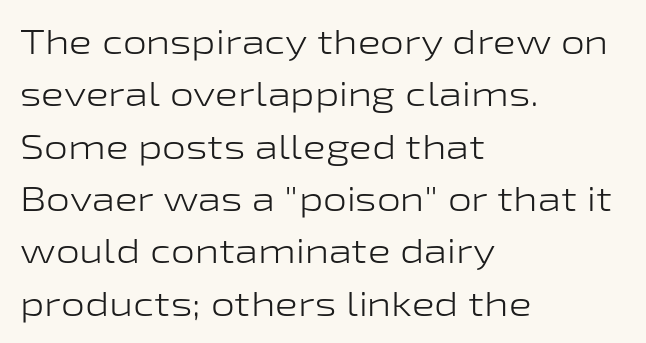
The image shows 34 px light, wide sans-serif type, upright; set left-aligned, normal line spacing (1.54x), normal letter spacing, not underlined; low stroke contrast and a medium x-height.
